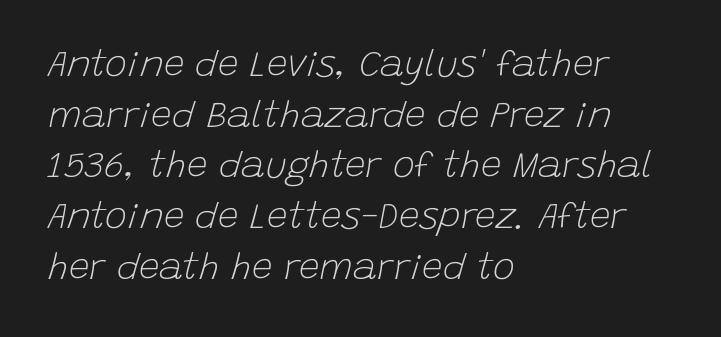
{"italic": "yes", "lean": "right", "slant_degrees": 15, "bold": "no", "weight": "light", "width": "normal", "stroke_contrast": "low", "x_height": "large", "monospaced": "no", "underline": "no", "align": "left", "line_spacing": "normal", "line_spacing_ratio": 1.37, "letter_spacing": "normal", "letter_spacing_em": 0.0, "glyph_px": 37}
